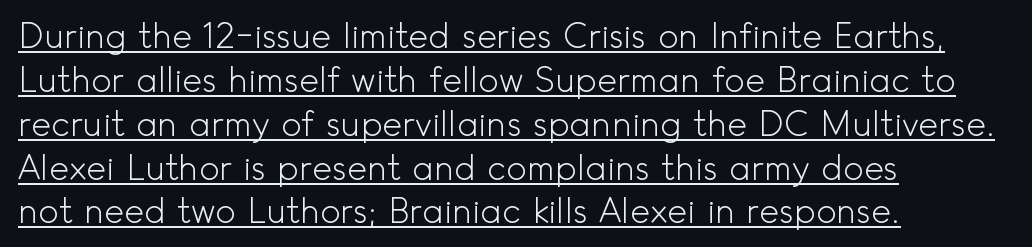
The image shows 34 px light sans-serif type, upright; set left-aligned, normal line spacing (1.29x), normal letter spacing, underlined; a small x-height.
